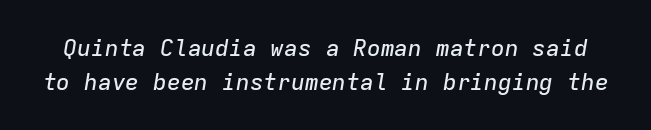
The image shows 23 px text type, italic (leaning right); set normal line spacing (1.47x), normal letter spacing, not underlined.
